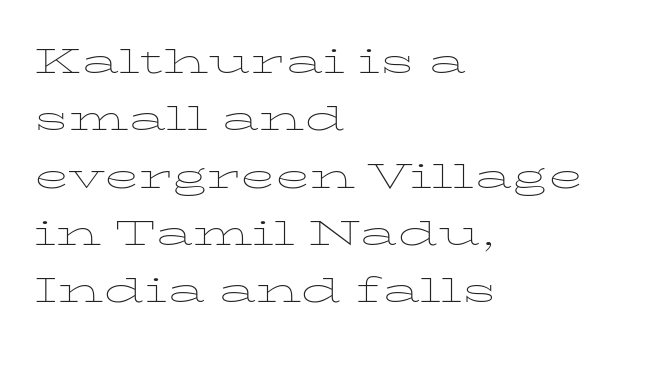
{"italic": "no", "bold": "no", "weight": "thin", "width": "wide", "stroke_contrast": "low", "x_height": "medium", "monospaced": "no", "underline": "no", "align": "left", "line_spacing_ratio": 1.22, "letter_spacing": "normal", "letter_spacing_em": 0.0, "glyph_px": 47}
